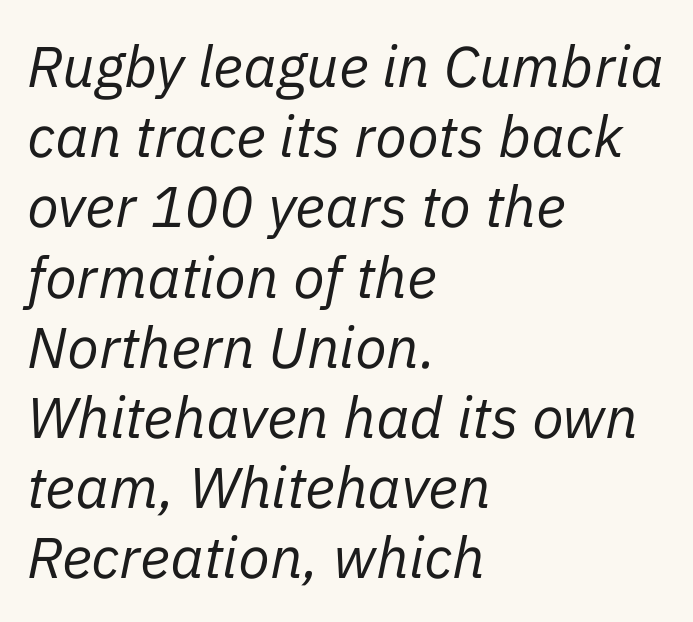
The image shows 58 px regular-weight type, italic (leaning right); set left-aligned, line spacing 1.21x, normal letter spacing, not underlined; low stroke contrast and a medium x-height.
